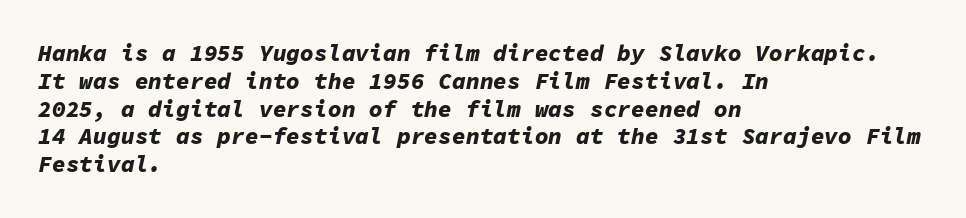
Strokes here are thick enough to call this a true bold. Glance below the letters and you will spot only blank space. These lines stack with their left ends in a neat column. Is the type slanted? Yes — the strokes lean at a clear angle. Standard letterfit; no display-style spreading of the glyphs.
